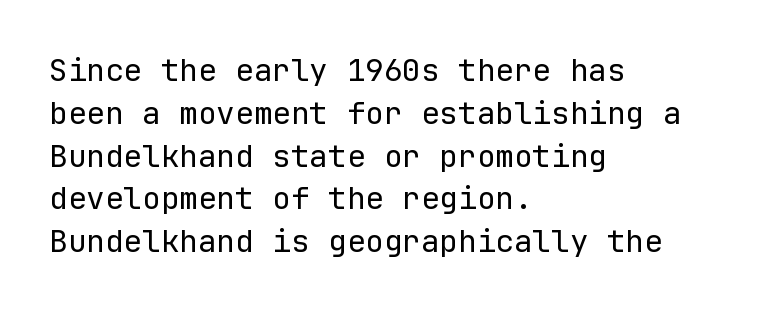
Q: Is the text bold? A: No.
Q: Is the text italic (slanted)? A: No, it is upright.
Q: Is the typeface a serif or a sans-serif typeface? A: Sans-serif.
Q: Is the text underlined? A: No.
Q: How is the paragraph aligned? A: Left-aligned.
Q: Is the spacing between letters normal or unusually wide? A: Normal.
Q: Is the spacing between lines tight, normal or loose? A: Normal.
Q: Width (condensed, normal, or wide)? A: Normal.
Q: Stroke contrast? A: Low.
Q: x-height? A: Medium.
Q: Monospaced? A: Yes.
